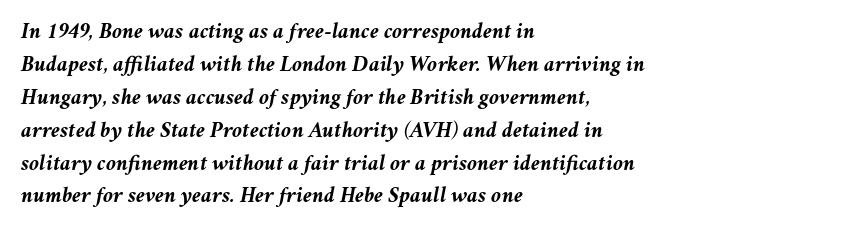
Alignment: flush left. Honestly, the letter spacing is just normal — you wouldn't notice it. Type without underlining. Heavy, bold letterforms. Quick note: interline space is typical. Notice how the stems are inclined rather than vertical — that's the hallmark of italics.
